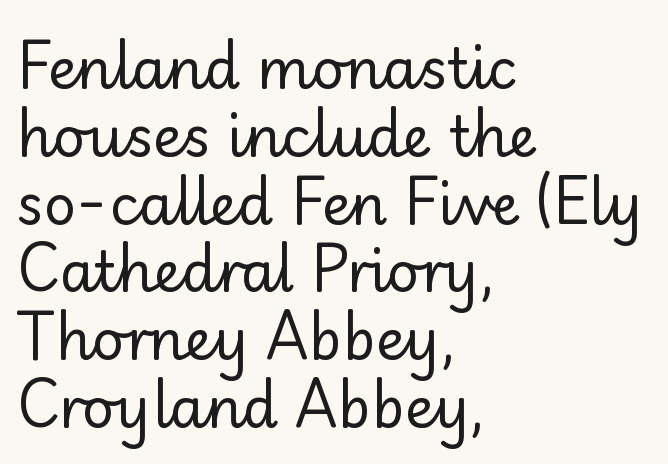
The letters look calm and open, with moderate or lighter stems. Spacing between characters is what you'd get straight out of the box. Looks like regular typesetting: each glyph gets only the width it needs. The strip under each line holds only bare page. What kind of face is this? One without serifs — a sans. Does the lettering tilt? It doesn't — this is upright.
